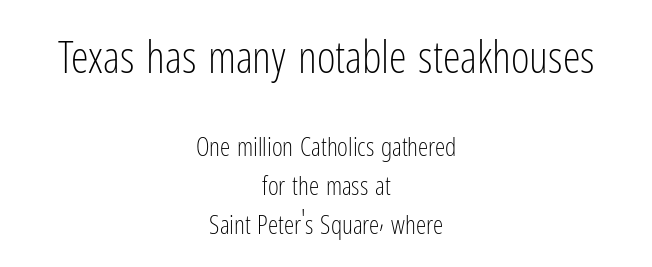
The image shows 45 px light, condensed sans-serif type, upright; set centered, normal line spacing (1.51x), normal letter spacing, not underlined; the first (top) block is 1.73x larger; low stroke contrast and a medium x-height.
